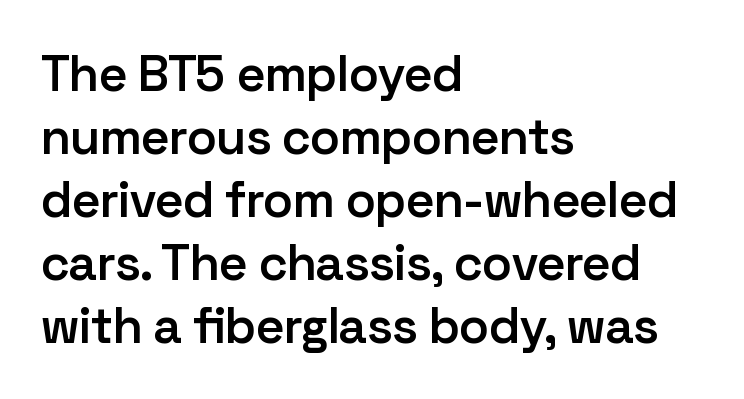
The image shows 50 px semibold sans-serif type, upright; set left-aligned, normal line spacing (1.26x), normal letter spacing, not underlined; low stroke contrast and a medium x-height.
